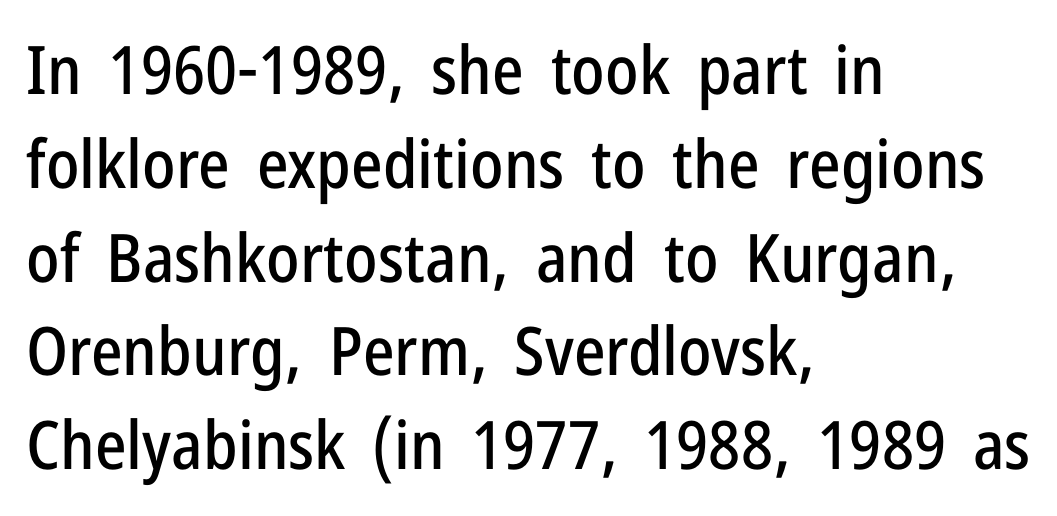
{"serif": "no", "italic": "no", "width": "condensed", "stroke_contrast": "low", "x_height": "medium", "monospaced": "no", "underline": "no", "align": "left", "line_spacing": "normal", "line_spacing_ratio": 1.4, "letter_spacing": "normal", "letter_spacing_em": 0.0, "glyph_px": 67}
